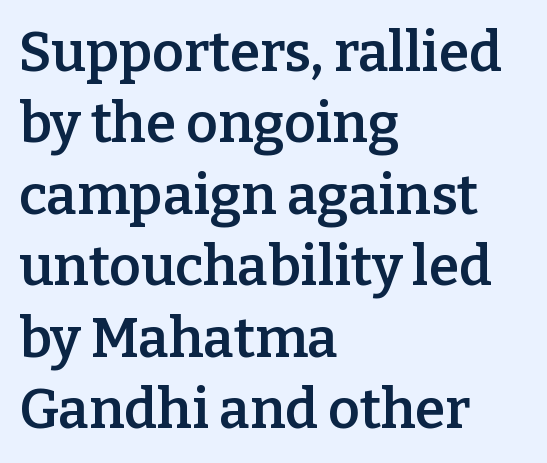
The image shows 55 px semibold serif type, upright; set left-aligned, normal line spacing (1.3x), normal letter spacing, not underlined; low stroke contrast and a medium x-height.
